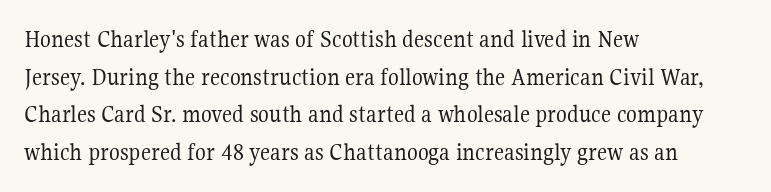
The image shows 25 px text type, upright; set left-aligned, normal line spacing (1.51x), normal letter spacing, not underlined.
